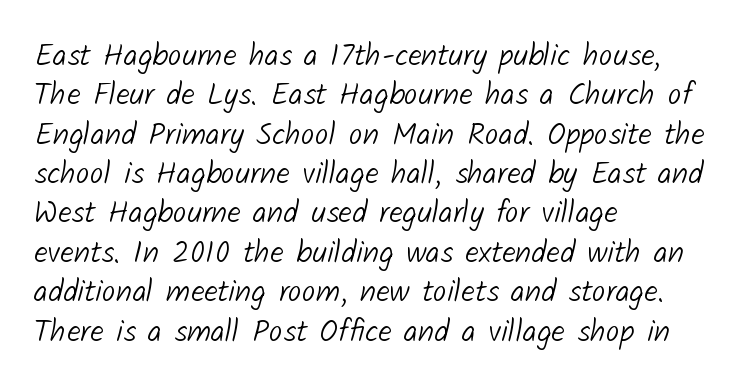
The image shows 31 px light sans-serif type; set left-aligned, normal line spacing (1.27x), normal letter spacing, not underlined; low stroke contrast and a medium x-height.
